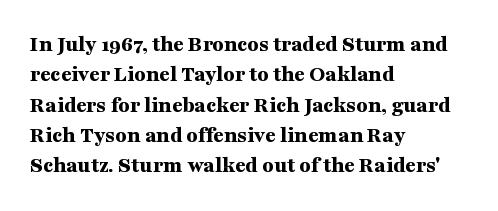
Each word holds together tightly as a unit, with standard inter-letter gaps. Typeset ragged right — the left edge is the straight one. Has an underline been added? It has not. The passage shown stacks its lines at a standard gap. A typesetter would mark this as roman, not italic. The passage shown is emphatically bold.
